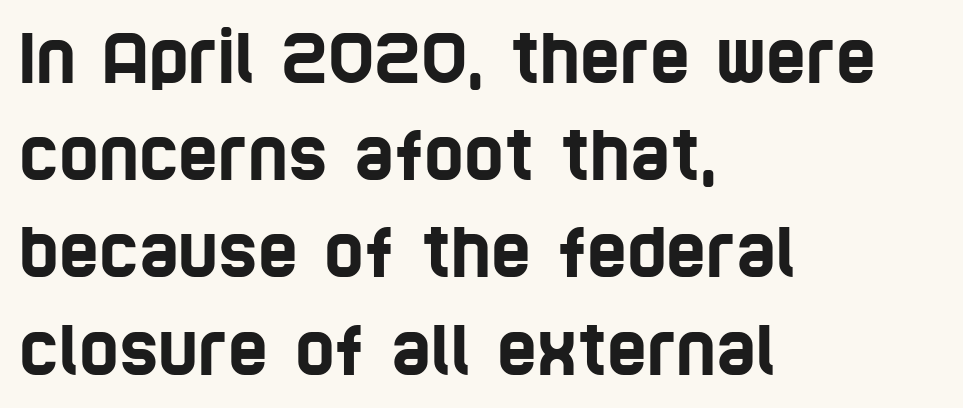
{"serif": "no", "width": "condensed", "stroke_contrast": "low", "x_height": "large", "monospaced": "no", "underline": "no", "align": "left", "line_spacing": "normal", "line_spacing_ratio": 1.43, "letter_spacing": "normal", "letter_spacing_em": 0.0, "glyph_px": 68}
